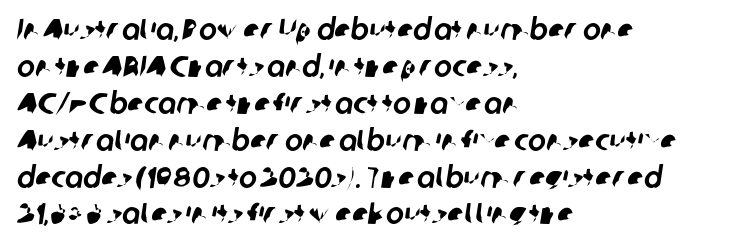
Q: Is the typeface a serif or a sans-serif typeface? A: Sans-serif.
Q: Is the text underlined? A: No.
Q: How is the paragraph aligned? A: Left-aligned.
Q: Is the spacing between letters normal or unusually wide? A: Normal.
Q: Width (condensed, normal, or wide)? A: Normal.
Q: Stroke contrast? A: Low.
Q: x-height? A: Medium.
Q: Monospaced? A: No.
